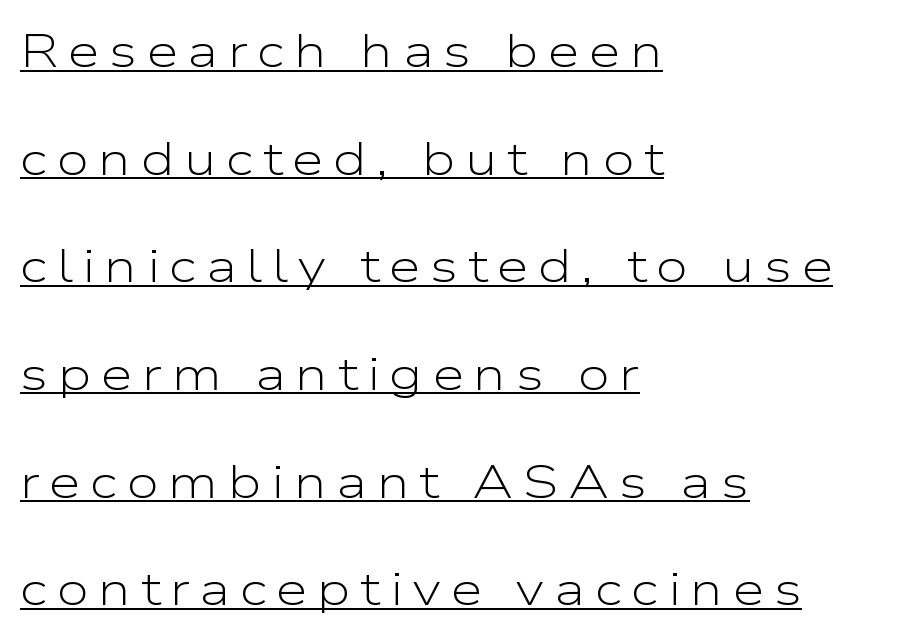
{"serif": "no", "italic": "no", "bold": "no", "weight": "light", "width": "wide", "stroke_contrast": "low", "x_height": "medium", "monospaced": "no", "underline": "yes", "align": "left", "line_spacing": "loose", "line_spacing_ratio": 2.34, "letter_spacing": "wide", "letter_spacing_em": 0.21, "glyph_px": 46}
